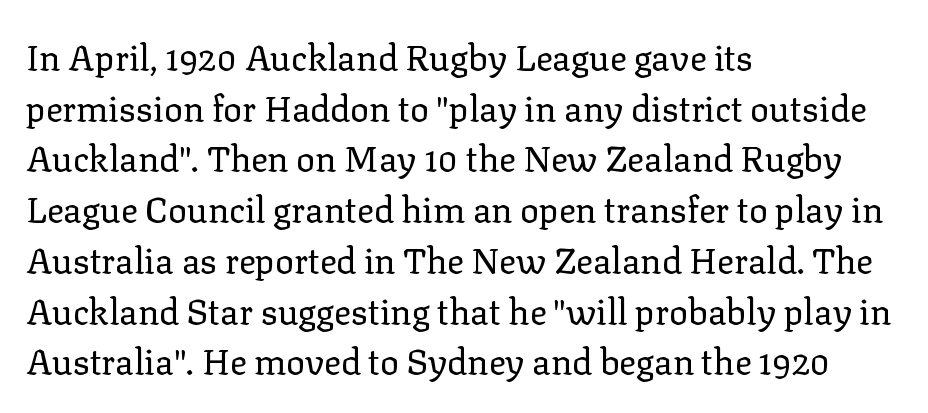
Q: Is the text bold? A: No.
Q: Is the text italic (slanted)? A: No, it is upright.
Q: Is the typeface a serif or a sans-serif typeface? A: Serif.
Q: Is the text underlined? A: No.
Q: How is the paragraph aligned? A: Left-aligned.
Q: Is the spacing between letters normal or unusually wide? A: Normal.
Q: Is the spacing between lines tight, normal or loose? A: Normal.
Q: Width (condensed, normal, or wide)? A: Normal.
Q: Stroke contrast? A: Low.
Q: x-height? A: Medium.
Q: Monospaced? A: No.
